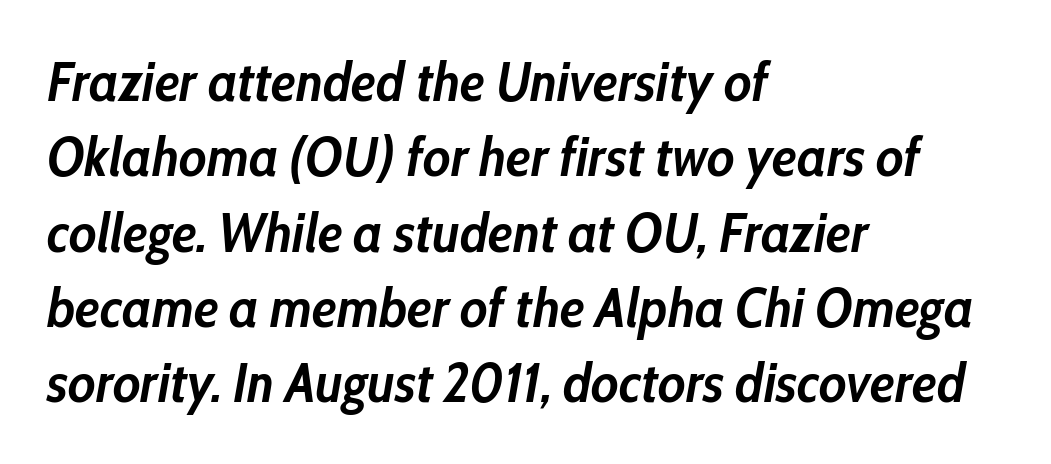
Q: Is the text bold? A: Yes.
Q: Is the text italic (slanted)? A: Yes, it leans right by about 10 degrees.
Q: Is the text underlined? A: No.
Q: How is the paragraph aligned? A: Left-aligned.
Q: Is the spacing between letters normal or unusually wide? A: Normal.
Q: Is the spacing between lines tight, normal or loose? A: Normal.
Q: Width (condensed, normal, or wide)? A: Condensed.
Q: Stroke contrast? A: Low.
Q: x-height? A: Medium.
Q: Monospaced? A: No.
